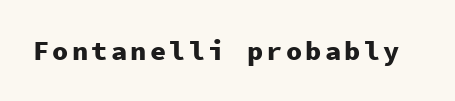
Q: Is the text bold? A: Yes.
Q: Is the text italic (slanted)? A: No, it is upright.
Q: Is the text underlined? A: No.
